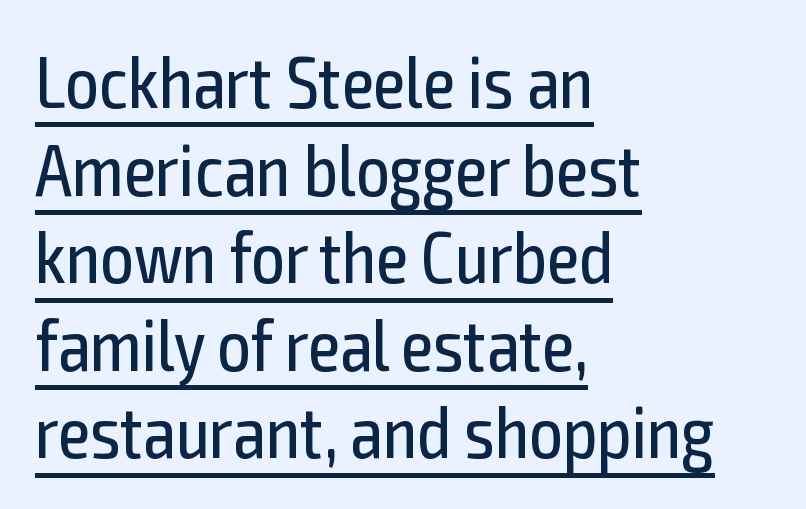
Q: Is the text bold? A: No.
Q: Is the text italic (slanted)? A: No, it is upright.
Q: Is the typeface a serif or a sans-serif typeface? A: Sans-serif.
Q: Is the text underlined? A: Yes.
Q: How is the paragraph aligned? A: Left-aligned.
Q: Is the spacing between letters normal or unusually wide? A: Normal.
Q: Width (condensed, normal, or wide)? A: Condensed.
Q: x-height? A: Medium.
Q: Monospaced? A: No.
